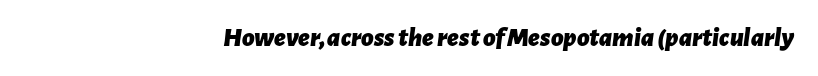
The image shows 27 px bold type, italic (leaning right); set right-aligned, normal letter spacing, not underlined.
